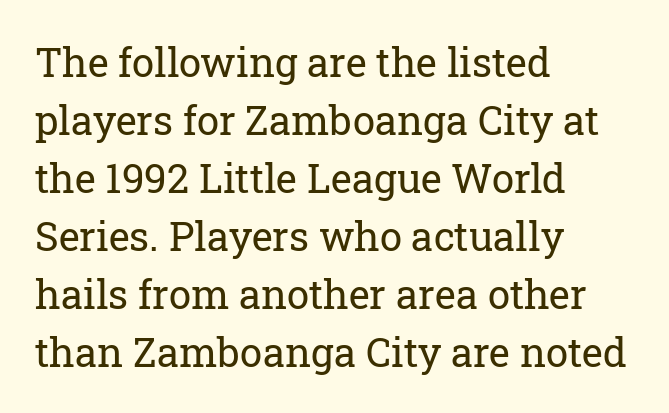
{"serif": "yes", "italic": "no", "bold": "no", "weight": "regular", "width": "normal", "stroke_contrast": "low", "x_height": "medium", "monospaced": "no", "underline": "no", "align": "left", "line_spacing": "normal", "line_spacing_ratio": 1.45, "letter_spacing": "normal", "letter_spacing_em": 0.0, "glyph_px": 40}
